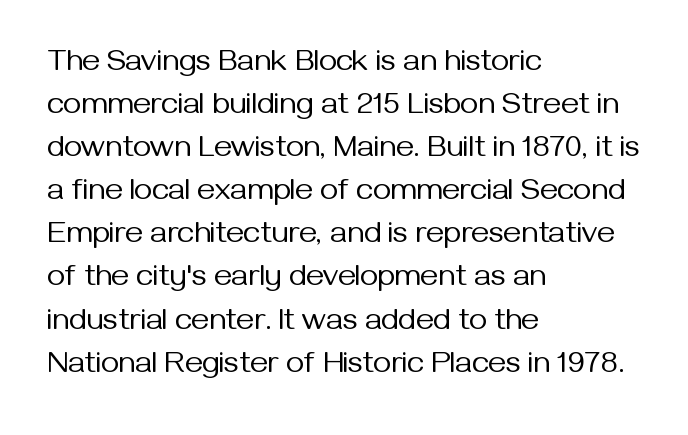
{"serif": "no", "italic": "no", "bold": "no", "weight": "regular", "width": "normal", "stroke_contrast": "medium", "x_height": "medium", "monospaced": "no", "underline": "no", "align": "left", "line_spacing": "normal", "line_spacing_ratio": 1.39, "letter_spacing": "normal", "letter_spacing_em": 0.0, "glyph_px": 31}
